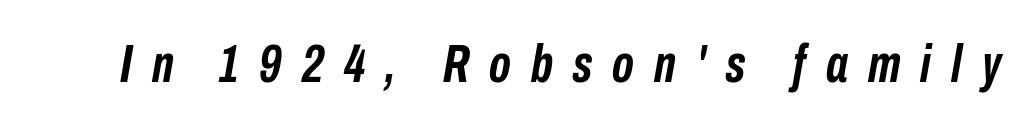
Look at the tracking — it's clearly loosened, letters drifting apart. You can tell it's italic because the verticals aren't actually vertical. A dark, heavy texture on the line: the type is bold. Character widths vary here, with narrow letters taking less room than wide ones. Check the space under the baseline: it is left empty.
